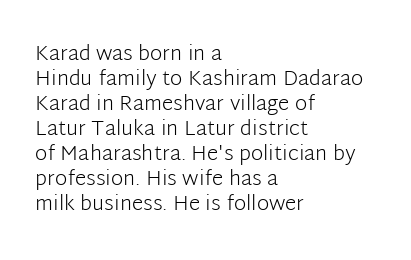
Q: Is the text bold? A: No.
Q: Is the text italic (slanted)? A: No, it is upright.
Q: Is the text underlined? A: No.
Q: How is the paragraph aligned? A: Left-aligned.
Q: Is the spacing between letters normal or unusually wide? A: Normal.
